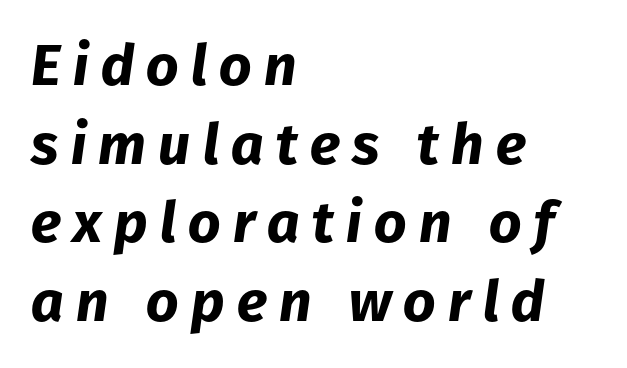
Q: Is the text bold? A: Yes.
Q: Is the text italic (slanted)? A: Yes, it leans right by about 8 degrees.
Q: Is the text underlined? A: No.
Q: How is the paragraph aligned? A: Left-aligned.
Q: Is the spacing between letters normal or unusually wide? A: Unusually wide.
Q: Is the spacing between lines tight, normal or loose? A: Normal.
Q: Width (condensed, normal, or wide)? A: Normal.
Q: Stroke contrast? A: Low.
Q: x-height? A: Medium.
Q: Monospaced? A: No.
